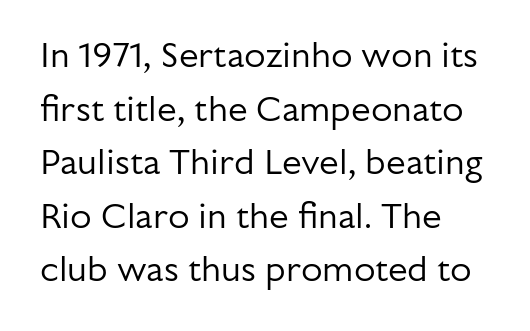
Q: Is the text bold? A: No.
Q: Is the text italic (slanted)? A: No, it is upright.
Q: Is the typeface a serif or a sans-serif typeface? A: Sans-serif.
Q: Is the text underlined? A: No.
Q: How is the paragraph aligned? A: Left-aligned.
Q: Is the spacing between letters normal or unusually wide? A: Normal.
Q: Is the spacing between lines tight, normal or loose? A: Normal.
Q: Width (condensed, normal, or wide)? A: Normal.
Q: Stroke contrast? A: Low.
Q: x-height? A: Medium.
Q: Monospaced? A: No.
